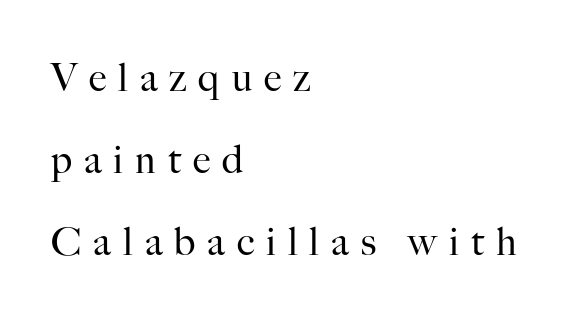
Each letter keeps its own natural width here, so spacing adapts to shape. In terms of letterspacing, this is a distinctly airy, spread setting. The leading is generous, giving the passage an open texture. The type sits square on the baseline with zero lean. A typesetter would label this face a serif. The font is comparable to plain body text, perhaps lighter.
